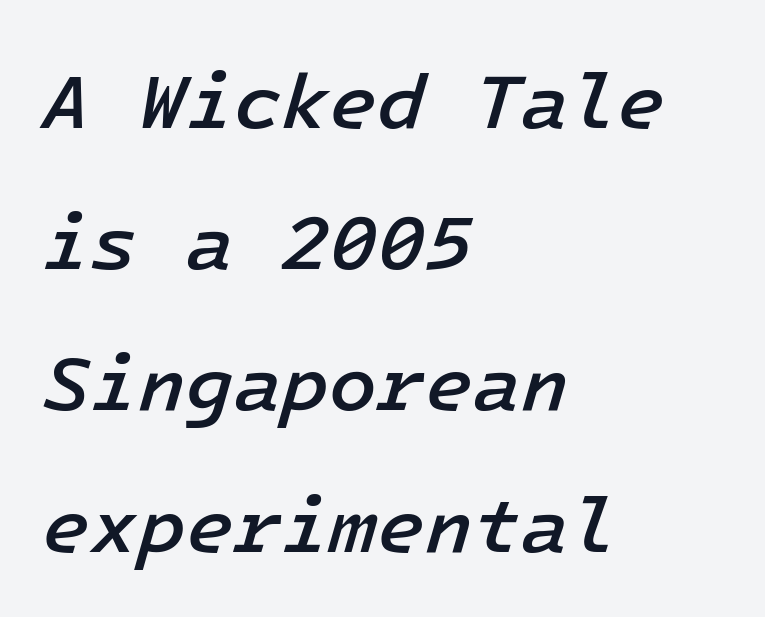
The image shows 78 px semibold type, italic (leaning right); set left-aligned, line spacing 1.81x, normal letter spacing, not underlined; low stroke contrast and a medium x-height.
